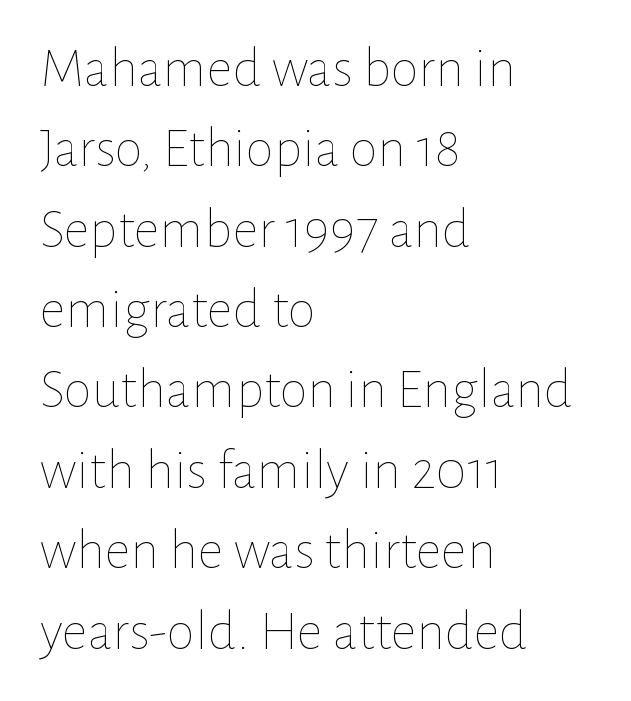
Q: Is the text bold? A: No.
Q: Is the text italic (slanted)? A: No, it is upright.
Q: Is the text underlined? A: No.
Q: How is the paragraph aligned? A: Left-aligned.
Q: Is the spacing between letters normal or unusually wide? A: Normal.
Q: Is the spacing between lines tight, normal or loose? A: Normal.
Q: Width (condensed, normal, or wide)? A: Normal.
Q: Stroke contrast? A: Low.
Q: x-height? A: Medium.
Q: Monospaced? A: No.
